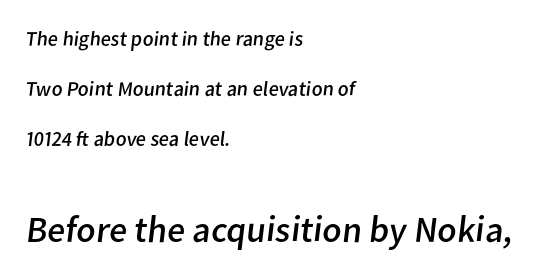
Does the bottom block carry the larger type? Yes, it does. The cut favours lightness, reaching ordinary text weight at its darkest. Here the designer chose a conventional face with non-uniform glyph widths. A bare baseline throughout the passage. Letterform terminals end flat and unadorned throughout the passage.
